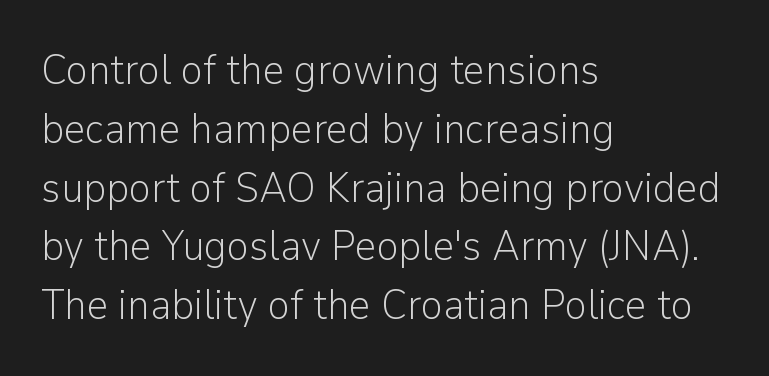
{"serif": "no", "italic": "no", "bold": "no", "weight": "light", "width": "normal", "stroke_contrast": "low", "x_height": "medium", "monospaced": "no", "underline": "no", "align": "left", "line_spacing": "normal", "line_spacing_ratio": 1.4, "letter_spacing": "normal", "letter_spacing_em": 0.0, "glyph_px": 42}
